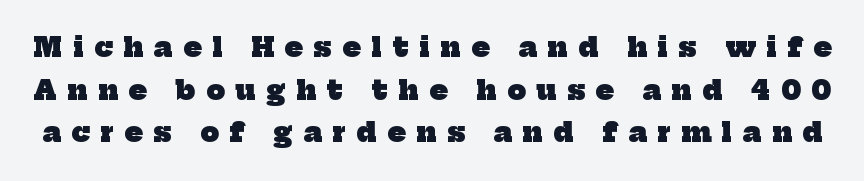
The image shows 26 px bold type; set normal line spacing (1.64x), unusually wide letter spacing (+0.42 em), not underlined.
